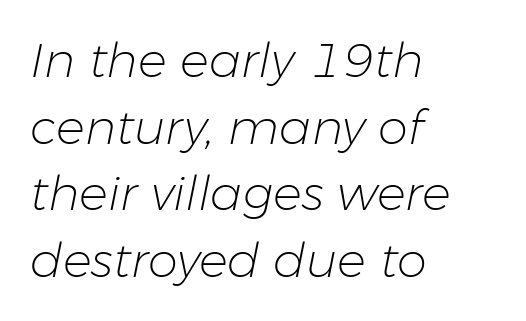
The image shows 48 px light type, italic (leaning right); set left-aligned, normal line spacing (1.39x), normal letter spacing, not underlined; low stroke contrast and a medium x-height.
